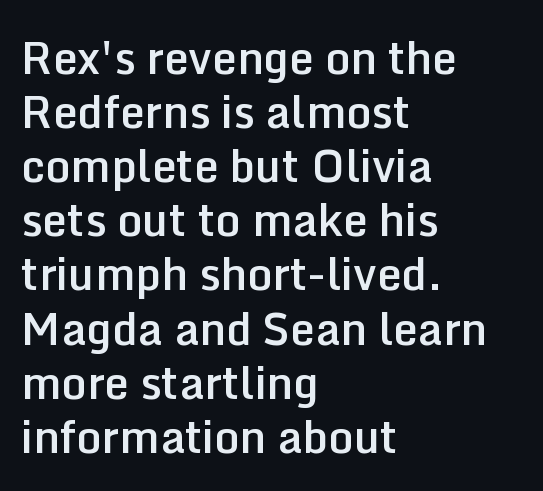
The image shows 44 px semibold sans-serif type, upright; set left-aligned, line spacing 1.23x, normal letter spacing, not underlined; low stroke contrast and a medium x-height.
